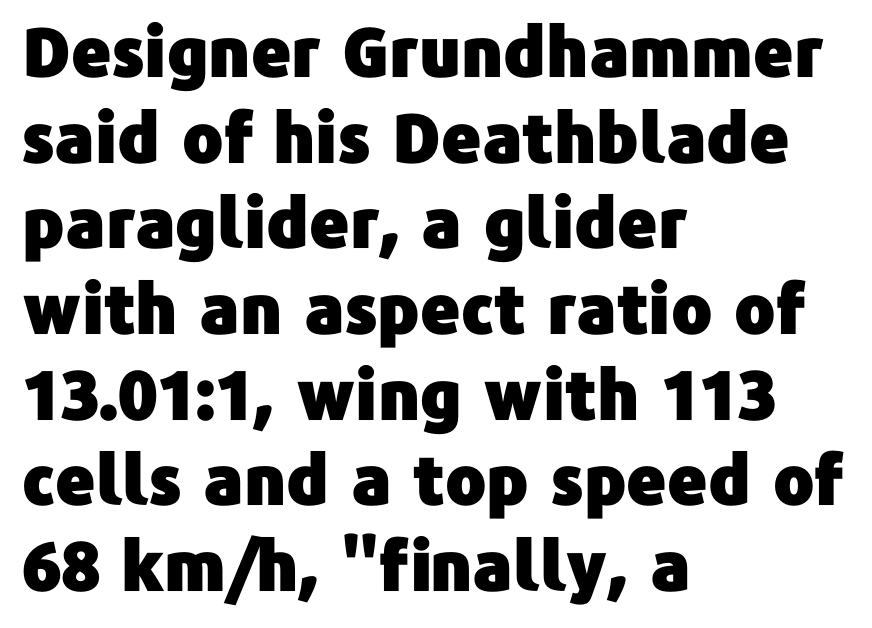
{"serif": "no", "italic": "no", "width": "normal", "stroke_contrast": "low", "x_height": "medium", "monospaced": "no", "underline": "no", "align": "left", "line_spacing": "normal", "line_spacing_ratio": 1.26, "letter_spacing": "normal", "letter_spacing_em": 0.0, "glyph_px": 68}
